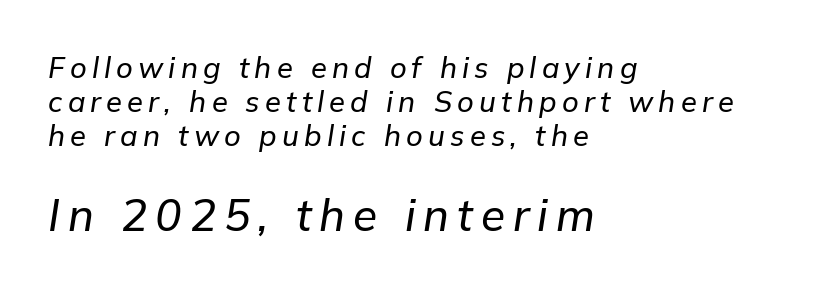
The image shows 44 px text type, italic (leaning right); set left-aligned, line spacing 1.18x, not underlined; the second (bottom) block is 1.52x larger; low stroke contrast and a medium x-height.
